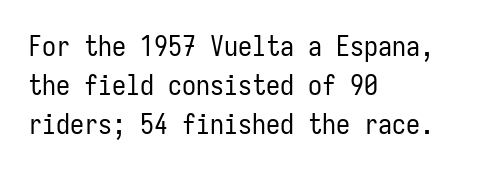
Every row of glyphs begins at an identical x-position on the left. Compared with typical paragraphs, the rows here are spaced about the same. The font sits on the lighter half of the weight spectrum, regular included. Classification — sans serif. The foot of each line stays bare and open.
